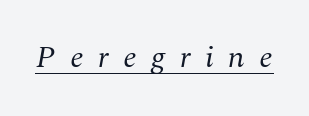
Q: Is the text bold? A: No.
Q: Is the text italic (slanted)? A: Yes, it leans right by about 10 degrees.
Q: Is the typeface a serif or a sans-serif typeface? A: Serif.
Q: Is the text underlined? A: Yes.
Q: Is the spacing between letters normal or unusually wide? A: Unusually wide.
Q: Width (condensed, normal, or wide)? A: Normal.
Q: Stroke contrast? A: Medium.
Q: x-height? A: Medium.
Q: Monospaced? A: No.
